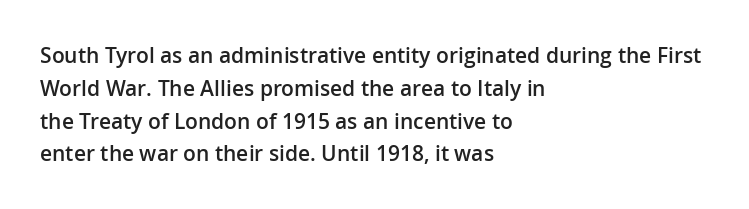
Q: Is the text bold? A: Semi-bold.
Q: Is the text italic (slanted)? A: No, it is upright.
Q: Is the text underlined? A: No.
Q: How is the paragraph aligned? A: Left-aligned.
Q: Is the spacing between letters normal or unusually wide? A: Normal.
Q: Is the spacing between lines tight, normal or loose? A: Normal.
